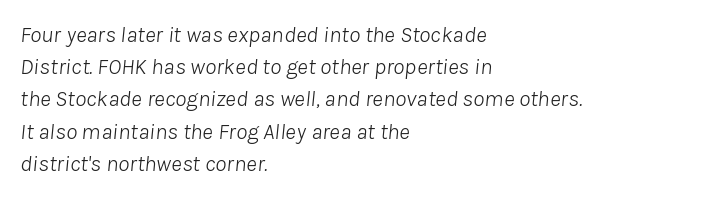
Weight: regular or lighter. Beneath every word, the page is bare. How are the letters spaced? Ordinarily, with no added tracking. Short and long lines alike share a common starting point at left.
